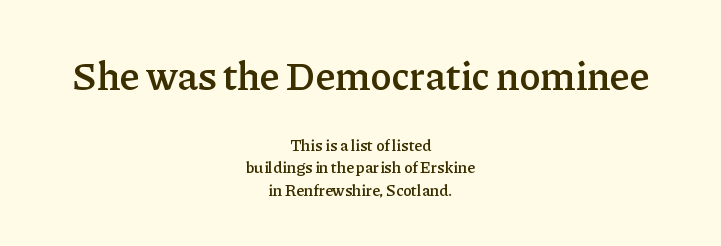
Q: Is the text bold? A: Semi-bold.
Q: Is the text italic (slanted)? A: No, it is upright.
Q: Is the typeface a serif or a sans-serif typeface? A: Serif.
Q: Is the text underlined? A: No.
Q: How is the paragraph aligned? A: Centered.
Q: Is the spacing between letters normal or unusually wide? A: Normal.
Q: Is the spacing between lines tight, normal or loose? A: Normal.
Q: Which block of text is set in a larger size, the first (top) or the second (bottom)? A: The first (top) one.
Q: Width (condensed, normal, or wide)? A: Normal.
Q: Stroke contrast? A: Low.
Q: x-height? A: Medium.
Q: Monospaced? A: No.
